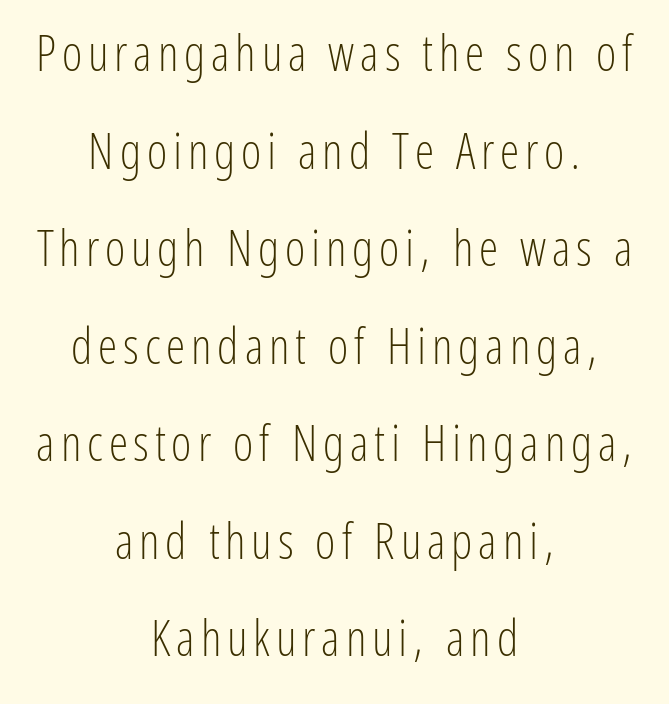
Q: Is the text bold? A: No.
Q: Is the text italic (slanted)? A: No, it is upright.
Q: Is the typeface a serif or a sans-serif typeface? A: Sans-serif.
Q: Is the text underlined? A: No.
Q: How is the paragraph aligned? A: Centered.
Q: Is the spacing between lines tight, normal or loose? A: Loose.
Q: Width (condensed, normal, or wide)? A: Condensed.
Q: Stroke contrast? A: Low.
Q: x-height? A: Medium.
Q: Monospaced? A: No.
